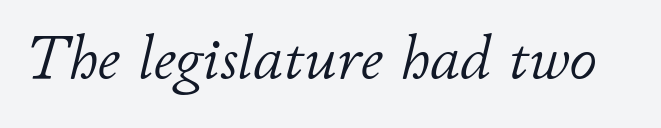
You could not count columns in this text — the font is proportionally spaced. Compared with typical body copy, the letter spacing here is the same. The letters are slanted; this is an italic face. Stems here are at most as thick as an everyday book face.
